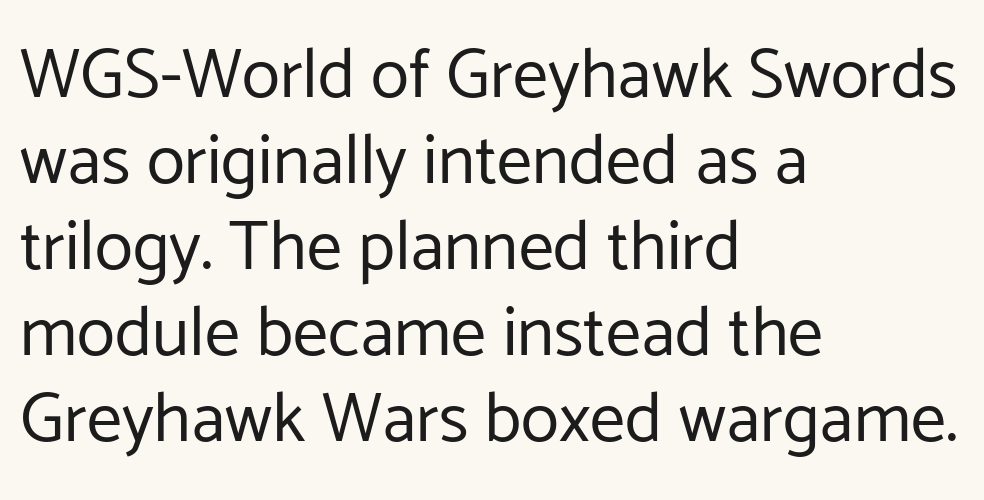
{"serif": "no", "italic": "no", "bold": "no", "weight": "regular", "width": "normal", "stroke_contrast": "low", "x_height": "medium", "monospaced": "no", "underline": "no", "align": "left", "line_spacing_ratio": 1.23, "letter_spacing": "normal", "letter_spacing_em": 0.0, "glyph_px": 70}
